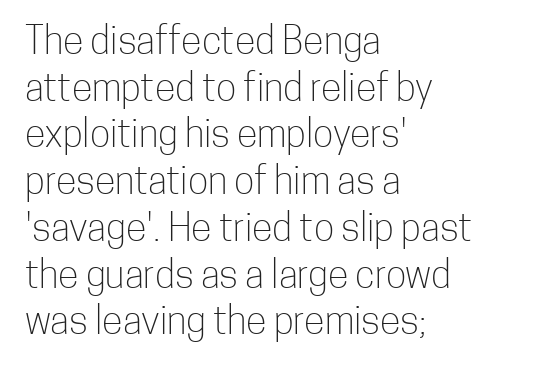
{"serif": "no", "italic": "no", "bold": "no", "weight": "light", "width": "condensed", "stroke_contrast": "low", "x_height": "medium", "monospaced": "no", "underline": "no", "align": "left", "line_spacing_ratio": 1.23, "letter_spacing": "normal", "letter_spacing_em": 0.0, "glyph_px": 38}
